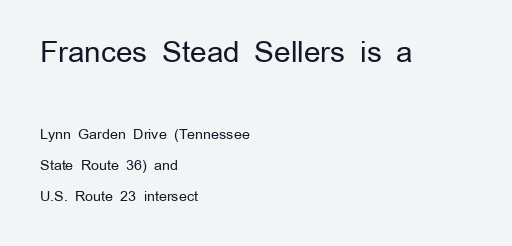
This sample uses a sans-serif face. Plain, unruled lines of type. These glyphs show unthickened strokes, regular width or finer. This sample trades compactness for vertical openness between lines. A roman cut, with each character standing at attention.
